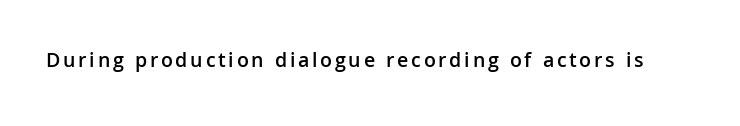
{"italic": "no", "bold": "semi", "underline": "no", "glyph_px": 21}
